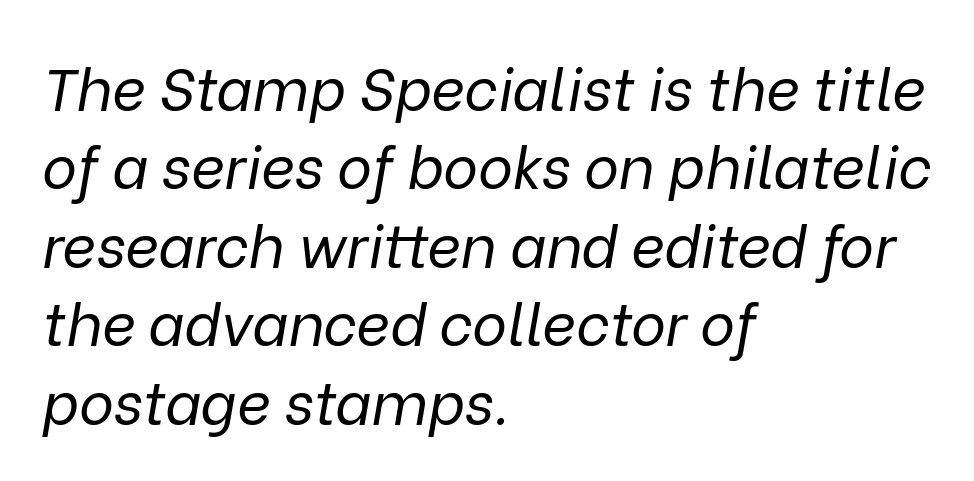
Q: Is the text bold? A: No.
Q: Is the text italic (slanted)? A: Yes, it leans right by about 9 degrees.
Q: Is the text underlined? A: No.
Q: How is the paragraph aligned? A: Left-aligned.
Q: Is the spacing between letters normal or unusually wide? A: Normal.
Q: Is the spacing between lines tight, normal or loose? A: Normal.
Q: Width (condensed, normal, or wide)? A: Normal.
Q: Stroke contrast? A: Low.
Q: x-height? A: Medium.
Q: Monospaced? A: No.
